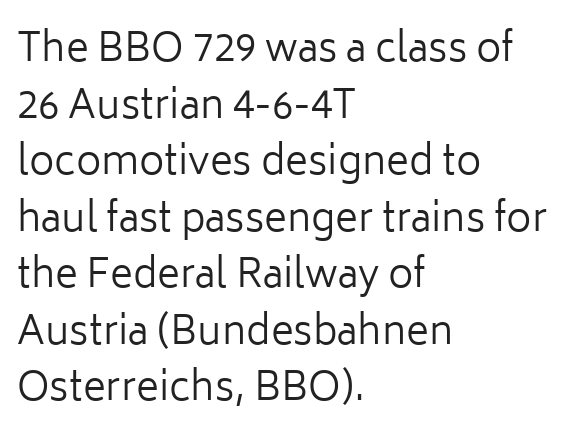
Rendered with straight, roman letterforms. Each word holds together tightly as a unit, with standard inter-letter gaps. Beneath every word, the page is bare. The passage is arranged the way most books set body copy — flush left. Successive baselines arrive at the customary interval.
